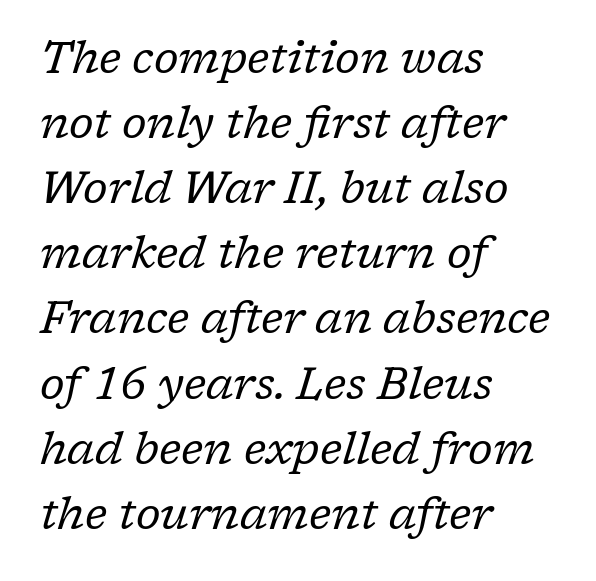
The image shows 44 px regular-weight serif type, italic (leaning right); set left-aligned, normal line spacing (1.48x), normal letter spacing, not underlined; low stroke contrast and a medium x-height.
